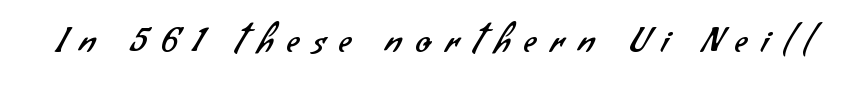
The image shows 34 px regular-weight sans-serif type; set unusually wide letter spacing (+0.42 em), not underlined; low stroke contrast and a small x-height.
